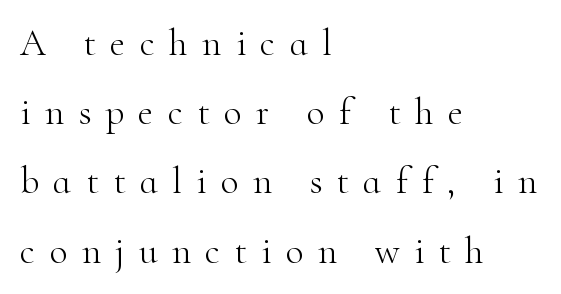
The image shows 37 px light serif type, upright; set left-aligned, line spacing 1.87x, unusually wide letter spacing (+0.39 em), not underlined; high stroke contrast and a small x-height.
